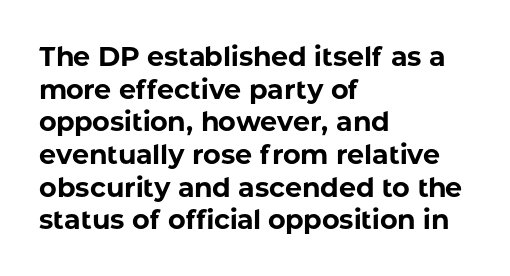
The glyphs are unaccompanied by any horizontal stroke below them. The passage shown is emphatically bold. The lettering holds an erect, upright posture throughout. Here the glyphs are tracked normally, forming tight word shapes.
